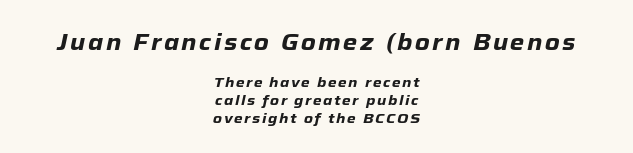
{"italic": "yes", "lean": "right", "slant_degrees": 12, "bold": "yes", "underline": "no", "align": "center", "line_spacing": "normal", "line_spacing_ratio": 1.28, "larger_block": "first", "size_ratio": 1.64, "glyph_px": 23}
